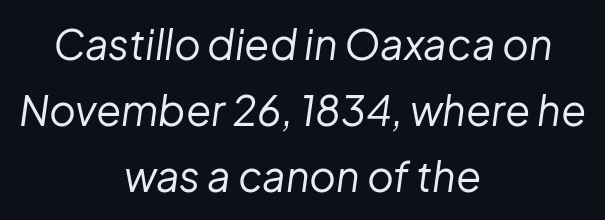
{"italic": "yes", "lean": "right", "slant_degrees": 8, "bold": "no", "weight": "regular", "width": "normal", "stroke_contrast": "low", "x_height": "medium", "monospaced": "no", "underline": "no", "align": "center", "line_spacing": "normal", "line_spacing_ratio": 1.61, "letter_spacing": "normal", "letter_spacing_em": 0.0, "glyph_px": 41}
